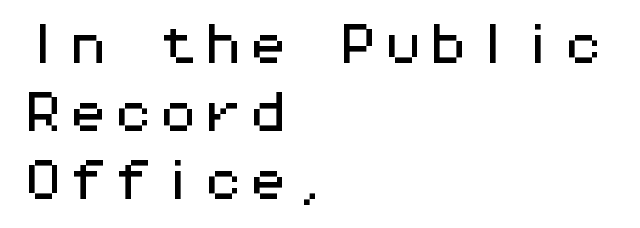
{"serif": "no", "italic": "no", "width": "wide", "stroke_contrast": "medium", "x_height": "medium", "monospaced": "yes", "underline": "no", "align": "left", "line_spacing": "normal", "line_spacing_ratio": 1.51, "letter_spacing": "normal", "letter_spacing_em": 0.0, "glyph_px": 45}
